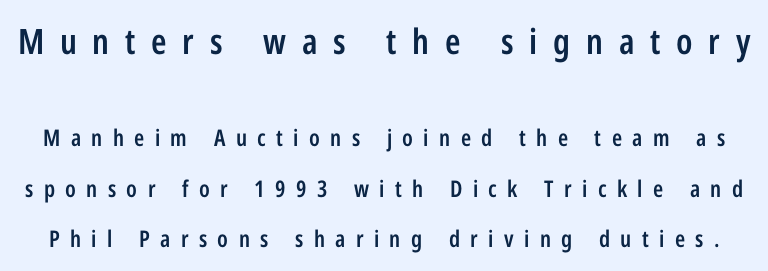
The image shows 35 px semibold, condensed sans-serif type, upright; set loose line spacing (2.2x), unusually wide letter spacing (+0.45 em), not underlined; the first (top) block is 1.52x larger; low stroke contrast and a medium x-height.
